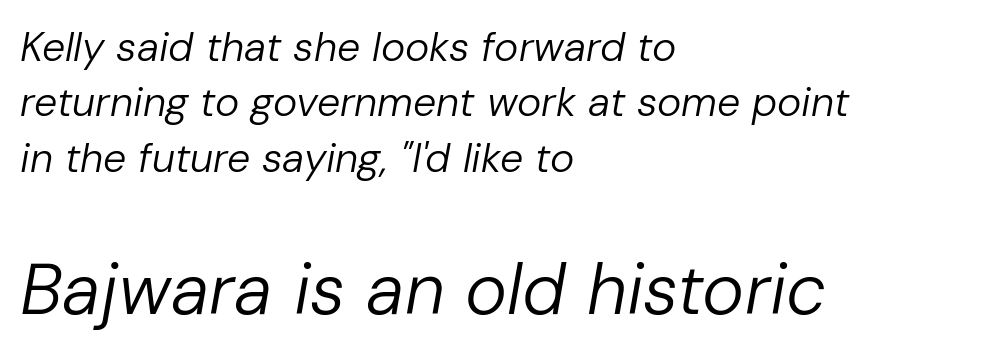
The image shows 71 px regular-weight type, italic (leaning right); set left-aligned, normal line spacing (1.35x), normal letter spacing, not underlined; the second (bottom) block is 1.73x larger; low stroke contrast and a medium x-height.
